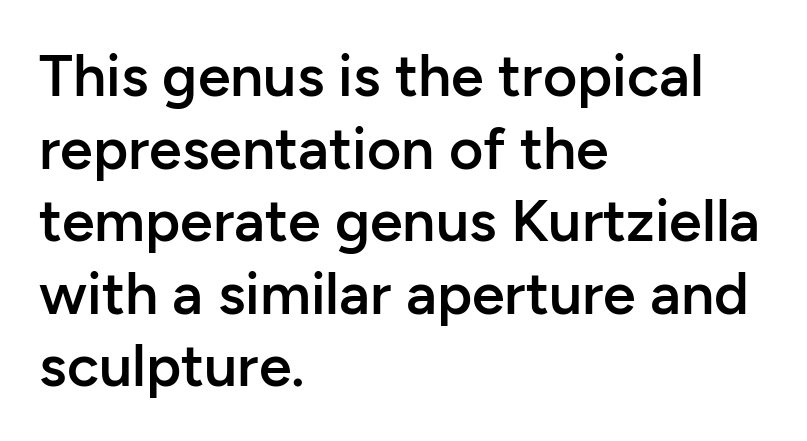
{"serif": "no", "italic": "no", "bold": "semi", "weight": "semibold", "width": "normal", "stroke_contrast": "low", "x_height": "medium", "monospaced": "no", "underline": "no", "align": "left", "line_spacing_ratio": 1.23, "letter_spacing": "normal", "letter_spacing_em": 0.0, "glyph_px": 59}
